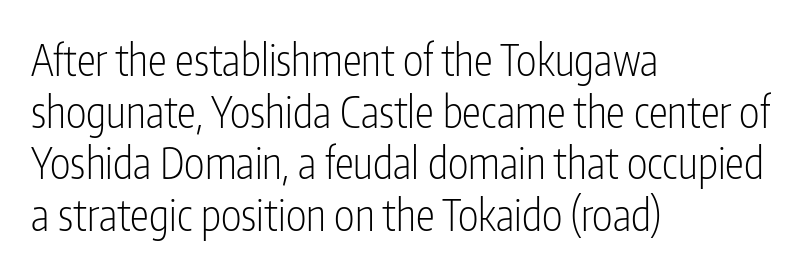
{"serif": "no", "italic": "no", "bold": "no", "weight": "light", "width": "condensed", "stroke_contrast": "low", "x_height": "medium", "monospaced": "no", "underline": "no", "align": "left", "line_spacing_ratio": 1.2, "letter_spacing": "normal", "letter_spacing_em": 0.0, "glyph_px": 43}
